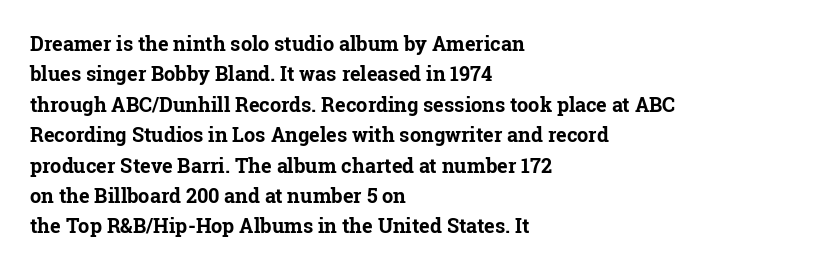
The image shows 20 px bold type, upright; set left-aligned, normal line spacing (1.52x), normal letter spacing, not underlined.
